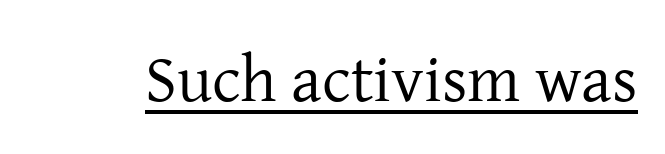
The type sits square on the baseline with zero lean. The type is set solid horizontally, with unmodified tracking. These lines are composed in type with serifs. Summary of weight: not heavy and not bold.
